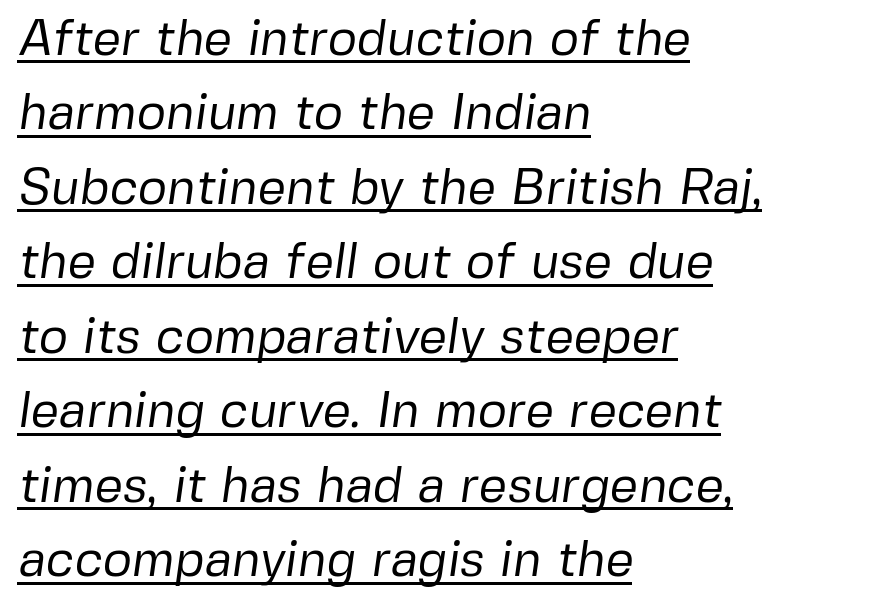
The tracking reads as untouched default to a designer's eye. Short and long lines alike share a common starting point at left. The letters advance in unequal steps, a hallmark of proportional type. The strokes carry an ordinary text weight at most. Serifs: no, the terminals of the letterforms are clean.
